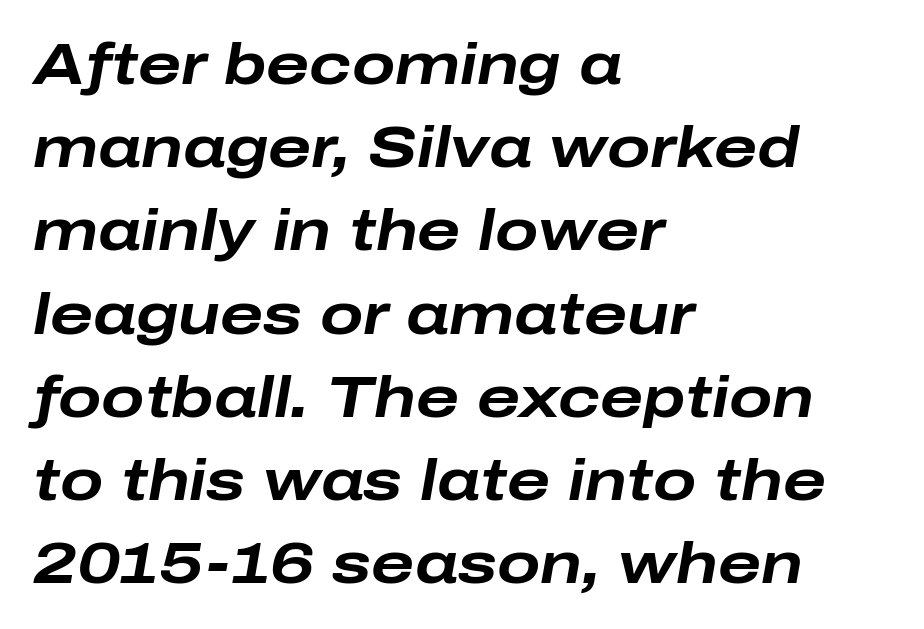
Q: Is the text bold? A: Yes.
Q: Is the text italic (slanted)? A: Yes, it leans right by about 10 degrees.
Q: Is the text underlined? A: No.
Q: How is the paragraph aligned? A: Left-aligned.
Q: Is the spacing between letters normal or unusually wide? A: Normal.
Q: Is the spacing between lines tight, normal or loose? A: Normal.
Q: Width (condensed, normal, or wide)? A: Wide.
Q: Stroke contrast? A: Low.
Q: x-height? A: Medium.
Q: Monospaced? A: No.
